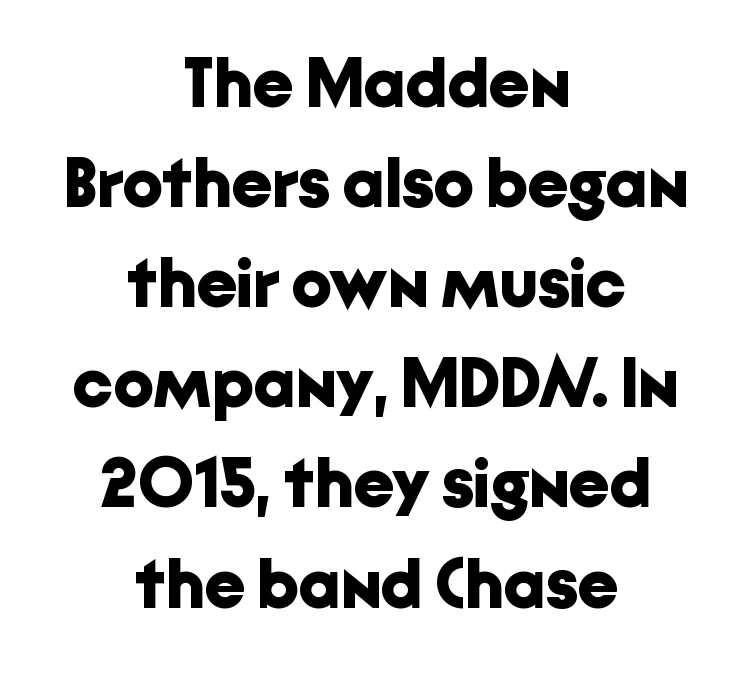
Q: Is the text bold? A: Yes.
Q: Is the text italic (slanted)? A: No, it is upright.
Q: Is the typeface a serif or a sans-serif typeface? A: Sans-serif.
Q: Is the text underlined? A: No.
Q: How is the paragraph aligned? A: Centered.
Q: Is the spacing between letters normal or unusually wide? A: Normal.
Q: Is the spacing between lines tight, normal or loose? A: Normal.
Q: Width (condensed, normal, or wide)? A: Normal.
Q: Stroke contrast? A: Low.
Q: x-height? A: Medium.
Q: Monospaced? A: No.
